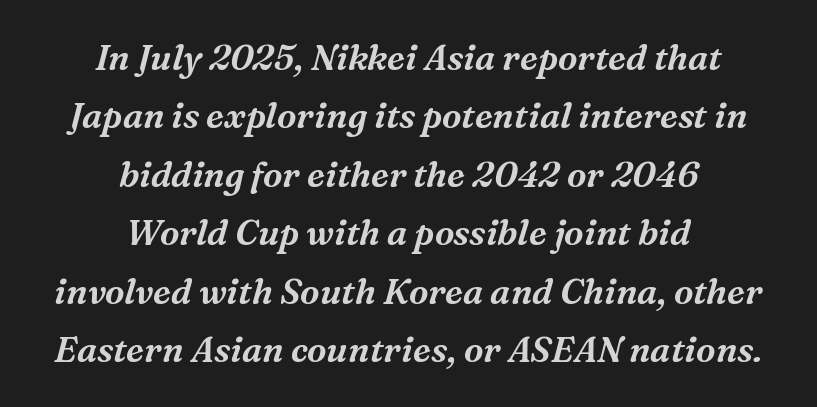
Honestly, the letter spacing is just normal — you wouldn't notice it. Unmarked baselines from the first word to the last. The face used here is proportionally spaced, like ordinary book or web type. This sample is center-justified, so both line endings float freely. Leading: standard. These lines are composed in type with serifs.
